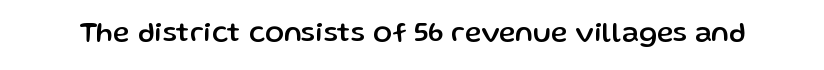
{"serif": "no", "italic": "no", "width": "normal", "stroke_contrast": "low", "x_height": "medium", "monospaced": "no", "underline": "no", "letter_spacing": "normal", "letter_spacing_em": 0.0, "glyph_px": 28}
